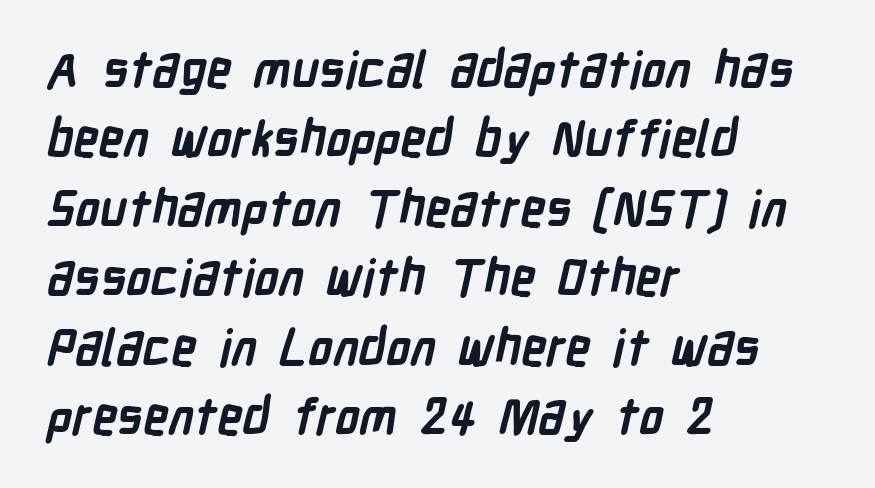
Q: Is the text bold? A: Yes.
Q: Is the typeface a serif or a sans-serif typeface? A: Sans-serif.
Q: Is the text underlined? A: No.
Q: How is the paragraph aligned? A: Left-aligned.
Q: Is the spacing between letters normal or unusually wide? A: Normal.
Q: Is the spacing between lines tight, normal or loose? A: Normal.
Q: Width (condensed, normal, or wide)? A: Condensed.
Q: Stroke contrast? A: Low.
Q: x-height? A: Medium.
Q: Monospaced? A: No.
